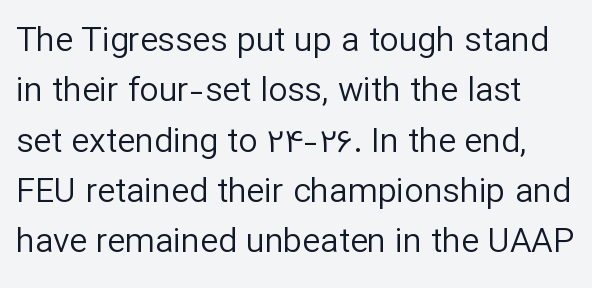
Q: Is the text bold? A: No.
Q: Is the text italic (slanted)? A: No, it is upright.
Q: Is the typeface a serif or a sans-serif typeface? A: Sans-serif.
Q: Is the text underlined? A: No.
Q: Is the spacing between letters normal or unusually wide? A: Normal.
Q: Is the spacing between lines tight, normal or loose? A: Normal.
Q: Width (condensed, normal, or wide)? A: Normal.
Q: Stroke contrast? A: Low.
Q: x-height? A: Medium.
Q: Monospaced? A: No.
